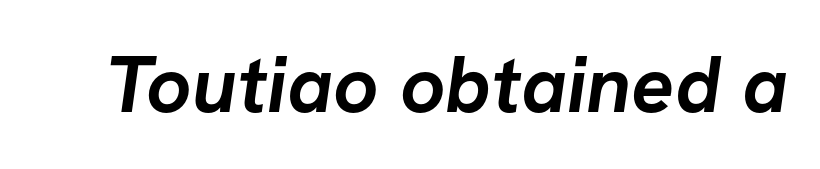
Q: Is the text bold? A: Yes.
Q: Is the typeface a serif or a sans-serif typeface? A: Sans-serif.
Q: Is the text underlined? A: No.
Q: Is the spacing between letters normal or unusually wide? A: Normal.
Q: Width (condensed, normal, or wide)? A: Normal.
Q: Stroke contrast? A: Low.
Q: x-height? A: Medium.
Q: Monospaced? A: No.
